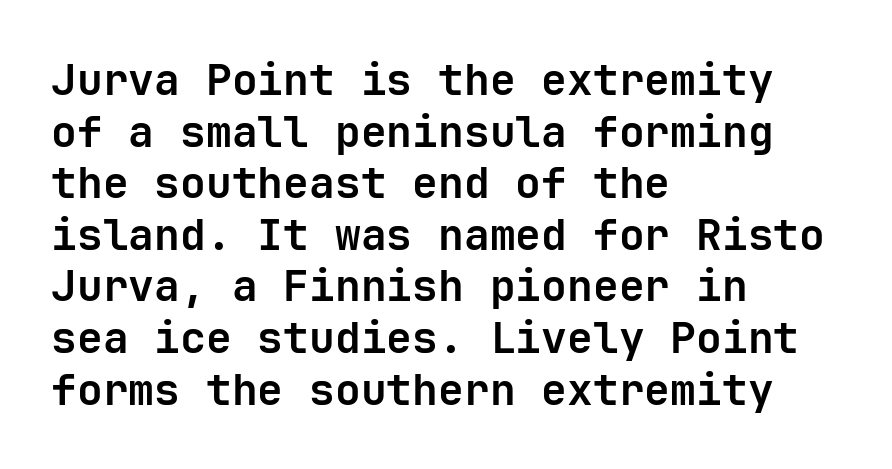
The image shows 43 px bold sans-serif type, upright, monospaced; set left-aligned, line spacing 1.2x, normal letter spacing, not underlined; low stroke contrast and a medium x-height.
